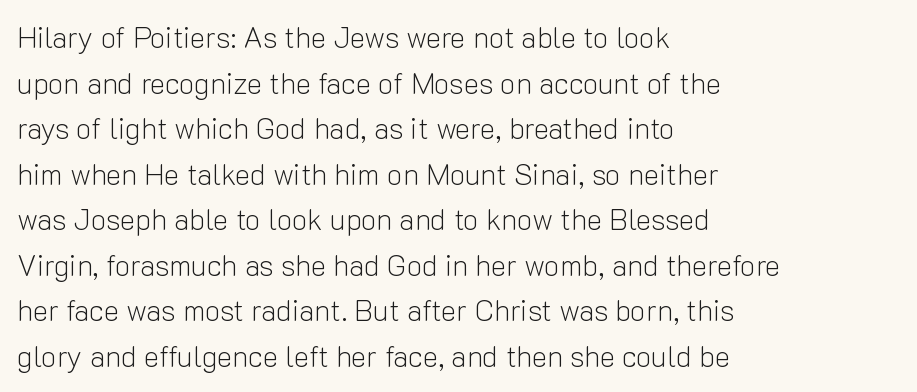
No italicization has been applied; the sample stays upright. In terms of leading, this rendering sits right in the middle. These lines keep a tight, regular rhythm from letter to letter. In terms of letterform style, serifs are entirely absent. The space beneath each line is pristine and unruled.
